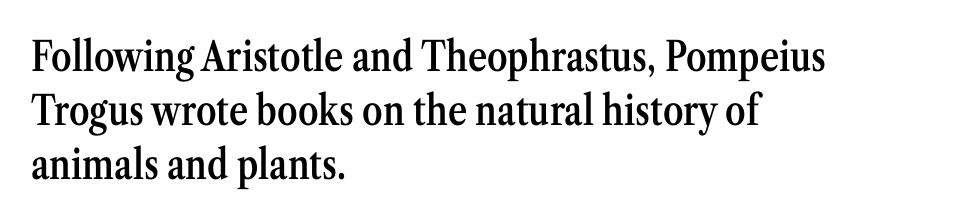
Q: Is the text bold? A: Semi-bold.
Q: Is the text italic (slanted)? A: No, it is upright.
Q: Is the typeface a serif or a sans-serif typeface? A: Serif.
Q: Is the text underlined? A: No.
Q: How is the paragraph aligned? A: Left-aligned.
Q: Is the spacing between letters normal or unusually wide? A: Normal.
Q: Is the spacing between lines tight, normal or loose? A: Normal.
Q: Width (condensed, normal, or wide)? A: Condensed.
Q: Stroke contrast? A: Medium.
Q: x-height? A: Medium.
Q: Monospaced? A: No.
